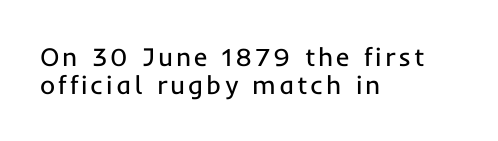
The letterforms sit at book weight or below. The passage shown is not underscored anywhere. Style check: upright. A student would call this left alignment; a typographer would say flush left, rag right. The passage shown stacks its lines with hardly any gap.
